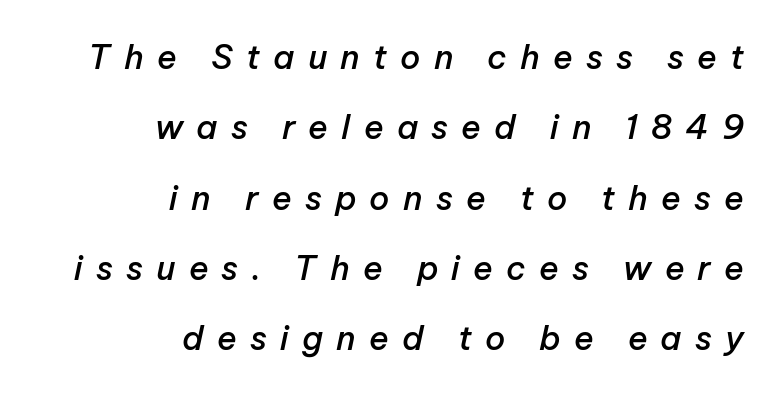
The type is letterspaced generously, with wide tracking. Leftover space on each line is placed entirely before the opening word. The words here are not underlined. The face used here has a pronounced slope to its letters. Compared with typical paragraphs, the rows here are farther apart. As a designer I'd log this as weight 600, semibold.
